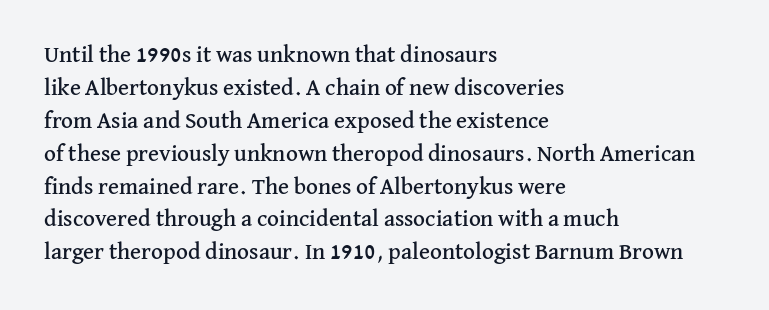
{"italic": "no", "underline": "no", "align": "left", "line_spacing": "normal", "line_spacing_ratio": 1.43, "letter_spacing": "normal", "letter_spacing_em": 0.0, "glyph_px": 23}
